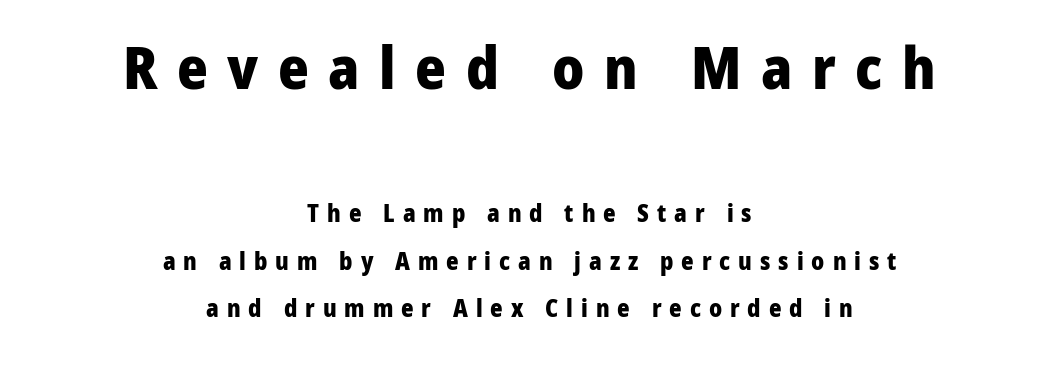
{"serif": "no", "italic": "no", "bold": "yes", "weight": "heavy", "width": "normal", "stroke_contrast": "low", "x_height": "medium", "monospaced": "no", "underline": "no", "align": "center", "line_spacing": "loose", "line_spacing_ratio": 1.97, "letter_spacing": "wide", "letter_spacing_em": 0.33, "larger_block": "first", "size_ratio": 2.46, "glyph_px": 59}
